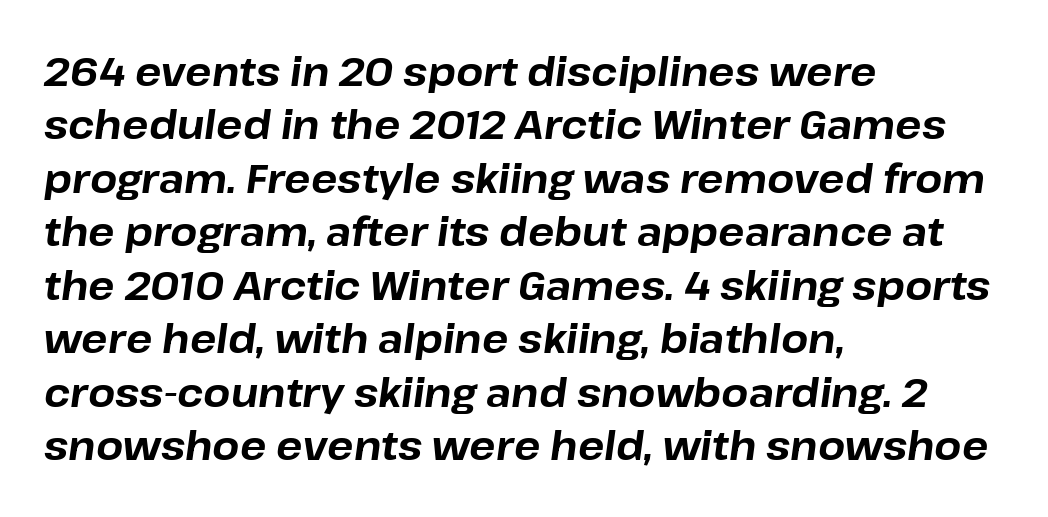
The image shows 39 px bold type, italic (leaning right); set left-aligned, normal line spacing (1.37x), normal letter spacing, not underlined; low stroke contrast and a medium x-height.
